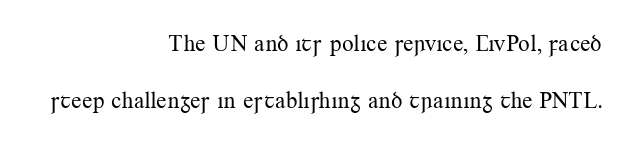
Honestly, the rows look like they've been pulled way apart. Inter-character spacing is left at the font's built-in metrics. Posture: vertical. This reads as an unemphasized weight, regular at the heaviest.
